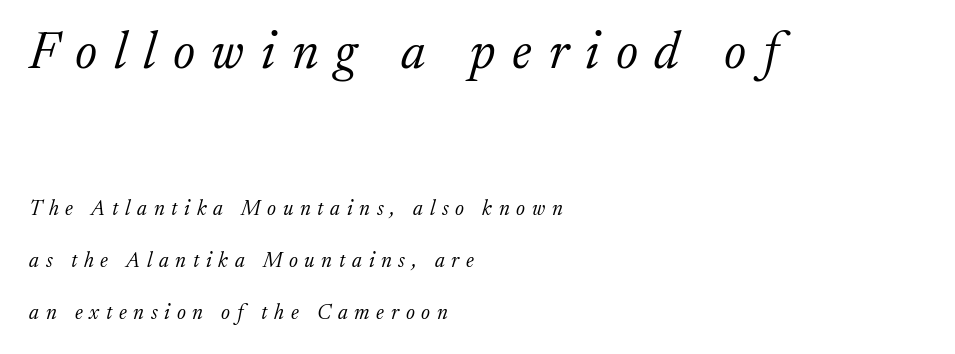
The image shows 52 px light serif type, italic (leaning right); set left-aligned, loose line spacing (2.47x), unusually wide letter spacing (+0.32 em), not underlined; the first (top) block is 2.48x larger; low stroke contrast and a medium x-height.
